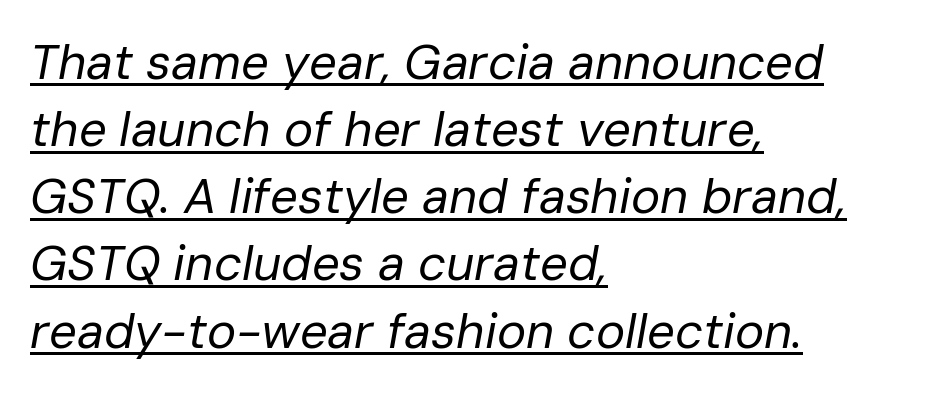
The image shows 49 px regular-weight type, italic (leaning right); set left-aligned, normal line spacing (1.37x), normal letter spacing, underlined; low stroke contrast and a medium x-height.
